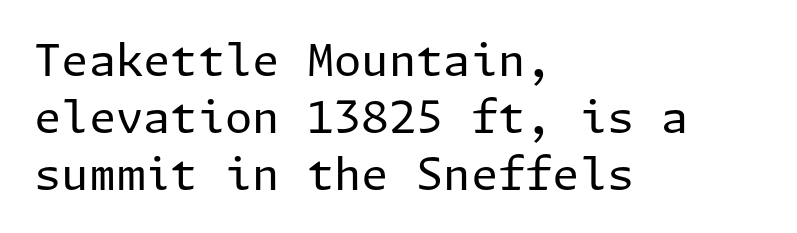
The image shows 44 px regular-weight sans-serif type, upright; set left-aligned, normal line spacing (1.29x), normal letter spacing, not underlined; low stroke contrast and a medium x-height.
